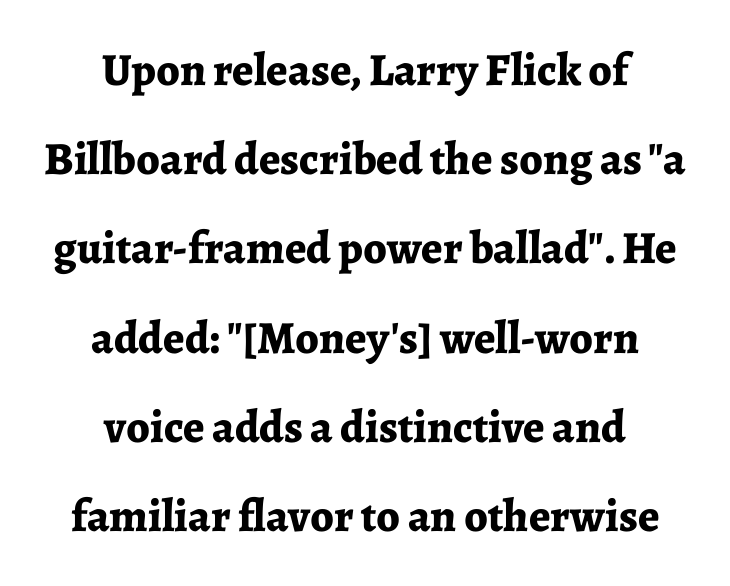
{"serif": "yes", "italic": "no", "bold": "yes", "weight": "bold", "width": "normal", "stroke_contrast": "low", "x_height": "medium", "monospaced": "no", "underline": "no", "align": "center", "line_spacing": "loose", "line_spacing_ratio": 1.94, "letter_spacing": "normal", "letter_spacing_em": 0.0, "glyph_px": 46}
